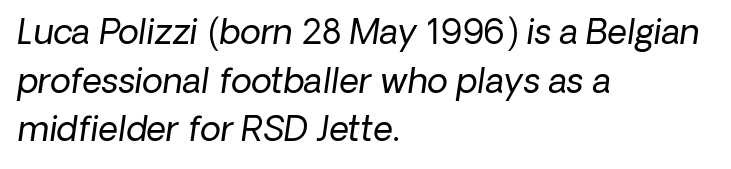
The image shows 34 px regular-weight sans-serif type; set left-aligned, normal line spacing (1.43x), normal letter spacing, not underlined; low stroke contrast and a medium x-height.
